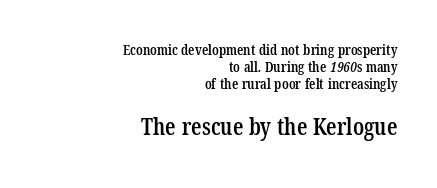
The image shows 23 px text type; set right-aligned, line spacing 1.23x, normal letter spacing, not underlined; the second (bottom) block is 1.64x larger.
